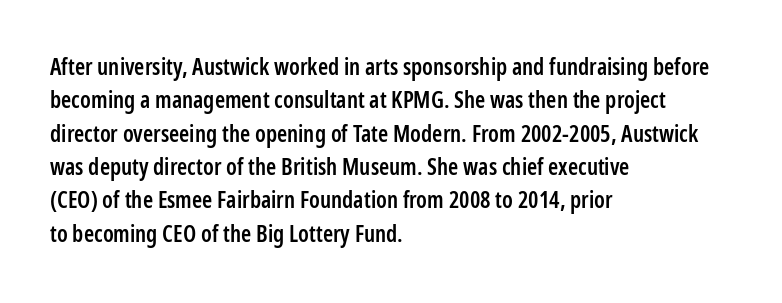
{"italic": "no", "bold": "semi", "underline": "no", "align": "left", "line_spacing": "normal", "line_spacing_ratio": 1.45, "letter_spacing": "normal", "letter_spacing_em": 0.0, "glyph_px": 23}
